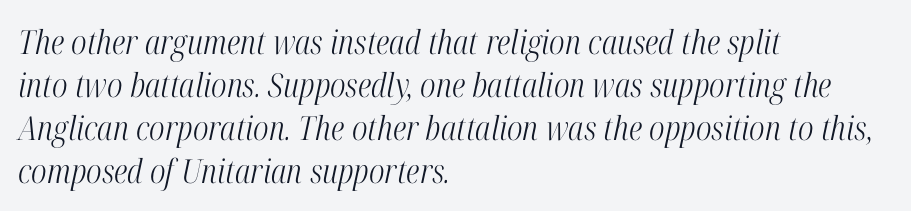
The image shows 33 px light, condensed serif type, italic (leaning right); set left-aligned, normal line spacing (1.3x), normal letter spacing, not underlined; high stroke contrast and a medium x-height.
